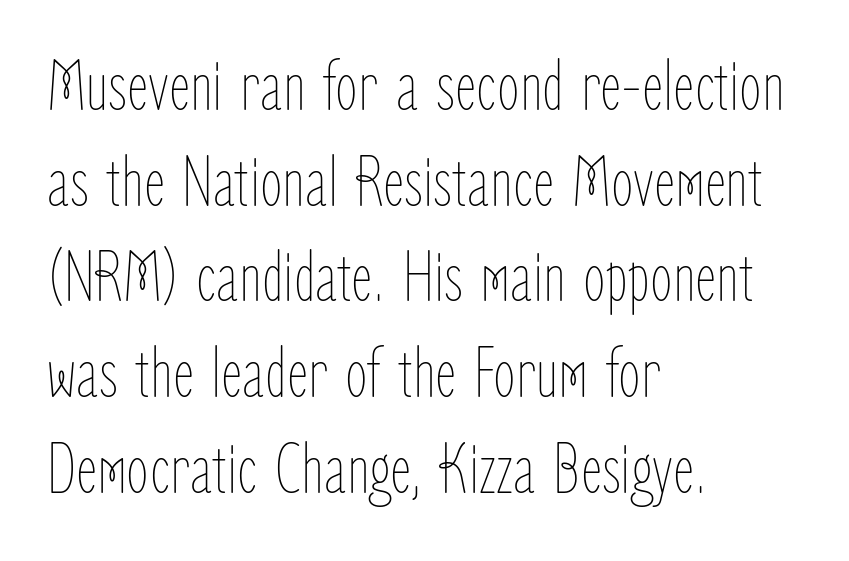
The image shows 73 px thin, condensed type, upright; set left-aligned, normal line spacing (1.31x), normal letter spacing, not underlined; low stroke contrast and a medium x-height.
